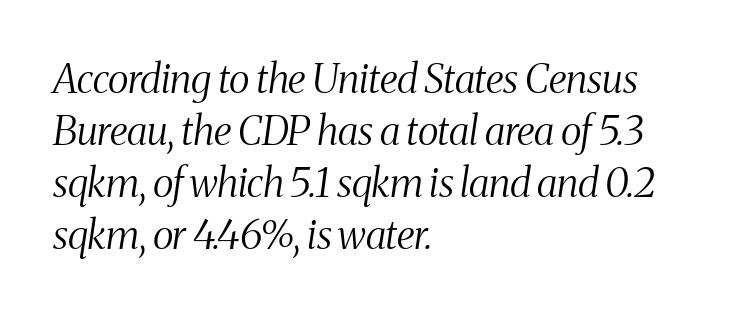
{"serif": "yes", "italic": "yes", "lean": "right", "slant_degrees": 8, "bold": "no", "weight": "light", "width": "condensed", "stroke_contrast": "medium", "x_height": "medium", "monospaced": "no", "underline": "no", "align": "left", "line_spacing": "normal", "line_spacing_ratio": 1.3, "letter_spacing": "normal", "letter_spacing_em": 0.0, "glyph_px": 40}
